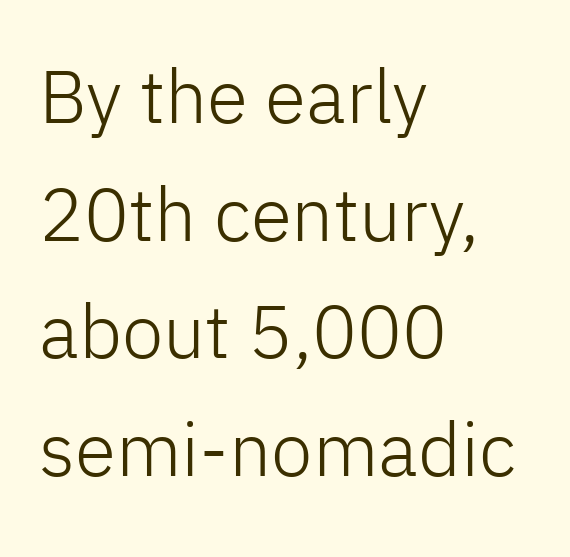
{"serif": "no", "italic": "no", "bold": "no", "weight": "light", "width": "normal", "stroke_contrast": "low", "x_height": "medium", "monospaced": "no", "underline": "no", "align": "left", "line_spacing": "normal", "line_spacing_ratio": 1.57, "letter_spacing": "normal", "letter_spacing_em": 0.0, "glyph_px": 75}
